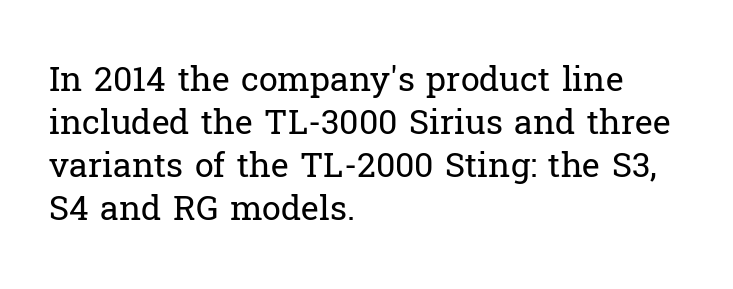
Successive baselines arrive at the customary interval. Alignment: flush left. Little horizontal feet cap the strokes, marking this as serif type. The cut favours lightness, reaching ordinary text weight at its darkest. The face used here is proportionally spaced, like ordinary book or web type. The passage shown has conventional tracking throughout.
